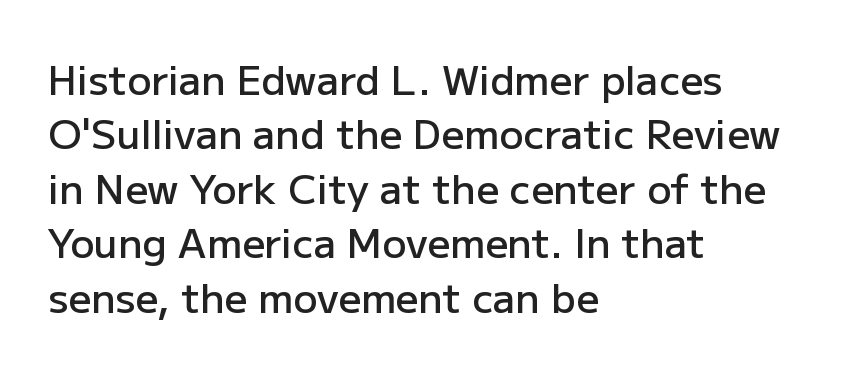
{"serif": "no", "italic": "no", "bold": "semi", "weight": "semibold", "width": "normal", "stroke_contrast": "low", "x_height": "medium", "monospaced": "no", "underline": "no", "align": "left", "line_spacing": "normal", "line_spacing_ratio": 1.36, "letter_spacing": "normal", "letter_spacing_em": 0.0, "glyph_px": 40}
